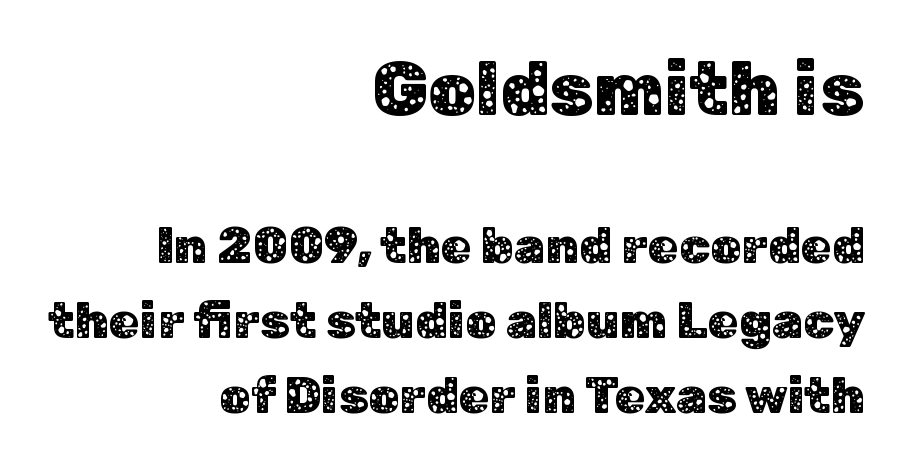
The image shows 75 px sans-serif type, upright; set right-aligned, normal line spacing (1.5x), normal letter spacing, not underlined; the first (top) block is 1.5x larger; low stroke contrast and a medium x-height.
